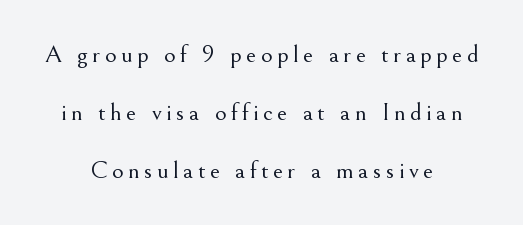
Q: Is the text bold? A: No.
Q: Is the text italic (slanted)? A: No, it is upright.
Q: Is the text underlined? A: No.
Q: How is the paragraph aligned? A: Centered.
Q: Is the spacing between lines tight, normal or loose? A: Loose.
